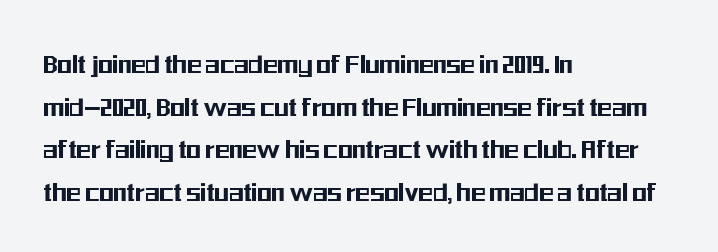
Q: Is the text italic (slanted)? A: No, it is upright.
Q: Is the typeface a serif or a sans-serif typeface? A: Sans-serif.
Q: Is the text underlined? A: No.
Q: How is the paragraph aligned? A: Left-aligned.
Q: Is the spacing between letters normal or unusually wide? A: Normal.
Q: Is the spacing between lines tight, normal or loose? A: Normal.
Q: Width (condensed, normal, or wide)? A: Condensed.
Q: Stroke contrast? A: Medium.
Q: x-height? A: Medium.
Q: Monospaced? A: No.
